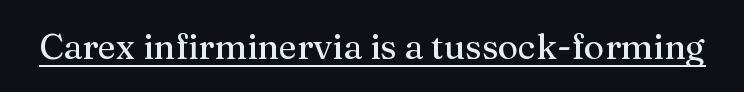
The image shows 35 px serif type, upright; set normal letter spacing, underlined; medium stroke contrast and a medium x-height.
